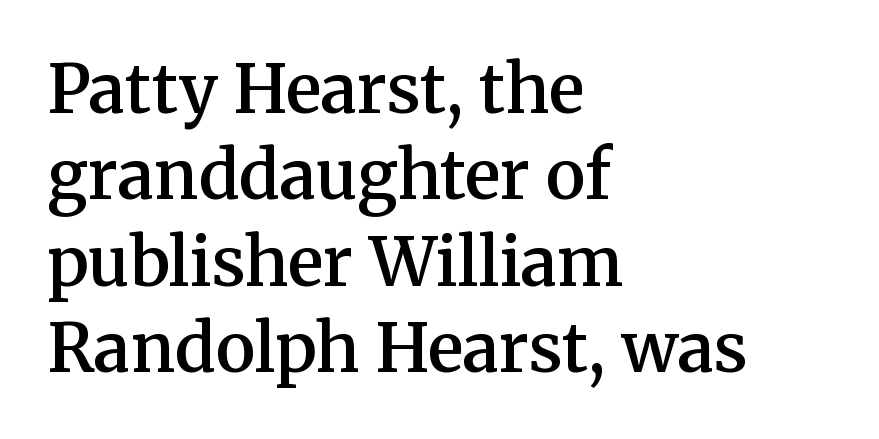
These lines stack with their left ends in a neat column. Every letter is mildly thick-stroked: semibold rather than bold. Clear beneath every line of the passage. Tracking here is standard; glyphs follow each other at the usual distance. Do the characters align in a grid? No, the font is proportional. It's the straight-up-and-down kind of type.
